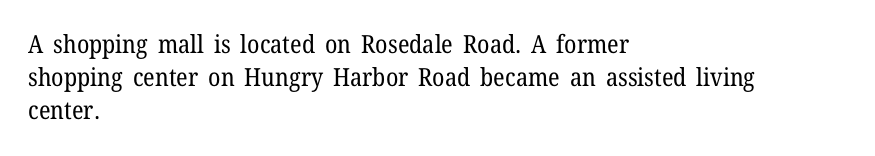
The image shows 25 px text type, upright; set left-aligned, normal line spacing (1.33x), normal letter spacing, not underlined.
